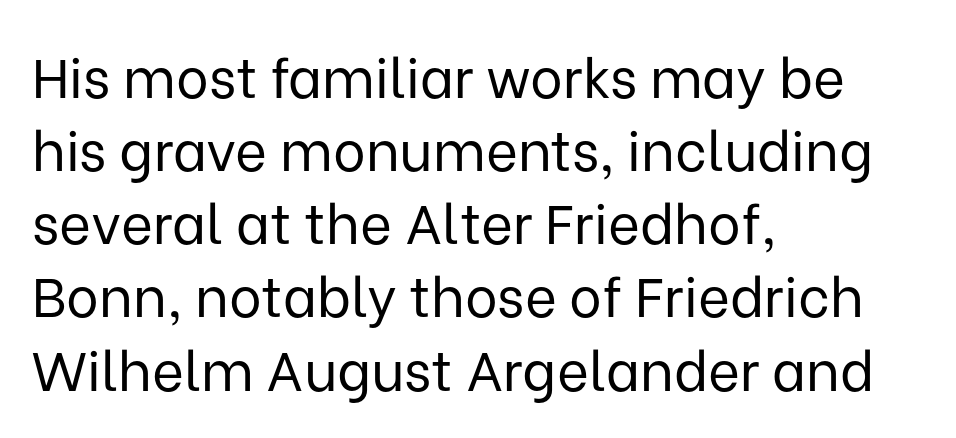
{"serif": "no", "italic": "no", "bold": "no", "weight": "regular", "width": "normal", "stroke_contrast": "low", "x_height": "medium", "monospaced": "no", "underline": "no", "align": "left", "line_spacing": "normal", "line_spacing_ratio": 1.33, "letter_spacing": "normal", "letter_spacing_em": 0.0, "glyph_px": 55}
